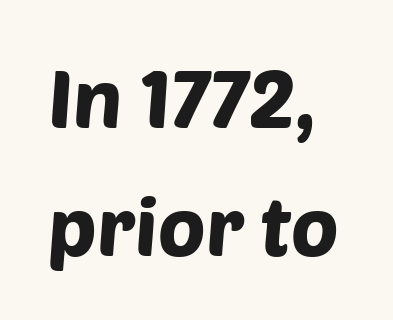
Horizontal bands of white between lines are of average thickness. Is this a fixed-width face? No — the glyphs have proportional, varying widths. The letters sit at their default tracking, neither squeezed nor spread. The designer went with a sans here, leaving each stem footless. The specimen omits any rule beneath the text block's lines.
